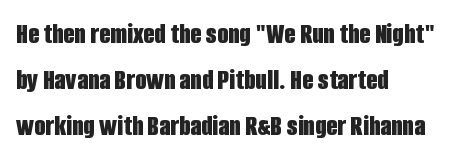
The image shows 29 px bold, condensed sans-serif type, upright; set left-aligned, normal line spacing (1.58x), normal letter spacing, not underlined; low stroke contrast and a large x-height.
